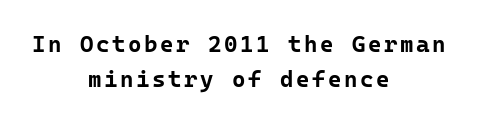
{"italic": "no", "bold": "yes", "underline": "no", "align": "center", "line_spacing": "normal", "line_spacing_ratio": 1.54, "glyph_px": 23}
